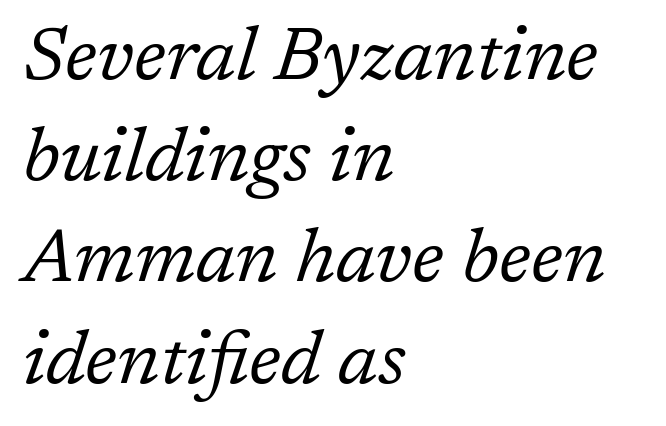
{"serif": "yes", "italic": "yes", "lean": "right", "slant_degrees": 17, "bold": "no", "weight": "regular", "width": "normal", "stroke_contrast": "low", "x_height": "medium", "monospaced": "no", "underline": "no", "align": "left", "line_spacing": "normal", "line_spacing_ratio": 1.35, "letter_spacing": "normal", "letter_spacing_em": 0.0, "glyph_px": 75}
